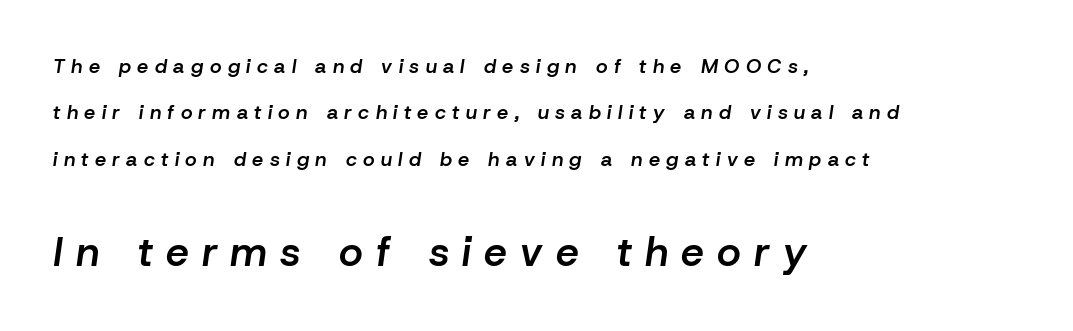
Q: Is the text bold? A: Semi-bold.
Q: Is the text italic (slanted)? A: Yes, it leans right by about 8 degrees.
Q: Is the text underlined? A: No.
Q: How is the paragraph aligned? A: Left-aligned.
Q: Is the spacing between letters normal or unusually wide? A: Unusually wide.
Q: Is the spacing between lines tight, normal or loose? A: Loose.
Q: Which block of text is set in a larger size, the first (top) or the second (bottom)? A: The second (bottom) one.
Q: Width (condensed, normal, or wide)? A: Normal.
Q: Stroke contrast? A: Low.
Q: x-height? A: Medium.
Q: Monospaced? A: No.
